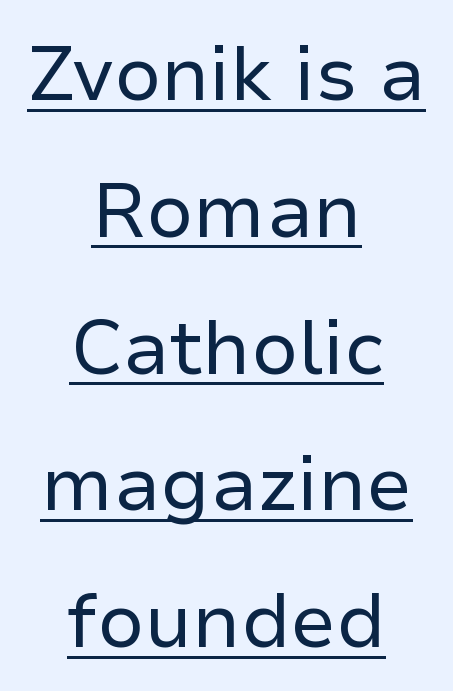
Notice how the stems are strictly vertical — no italics here. No extra ink here — the face is not bold. Does a line run under the words? Yes, clearly. Nothing sits at the stroke ends, so this counts as sans-serif.
